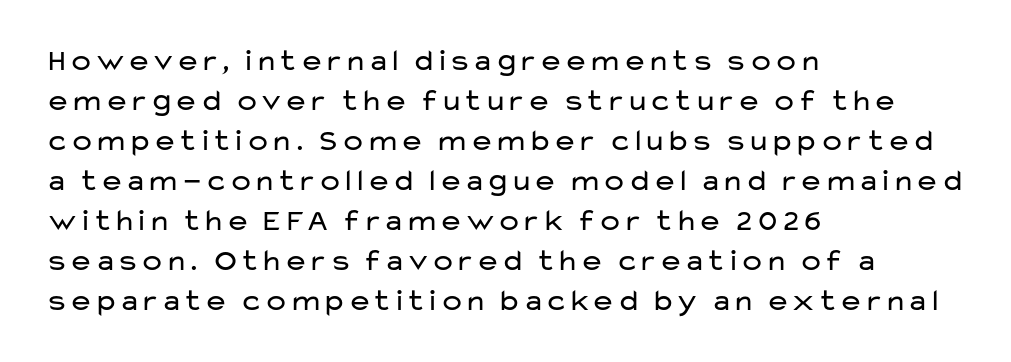
Q: Is the text bold? A: No.
Q: Is the text italic (slanted)? A: No, it is upright.
Q: Is the typeface a serif or a sans-serif typeface? A: Sans-serif.
Q: Is the text underlined? A: No.
Q: How is the paragraph aligned? A: Left-aligned.
Q: Is the spacing between letters normal or unusually wide? A: Normal.
Q: Is the spacing between lines tight, normal or loose? A: Normal.
Q: Width (condensed, normal, or wide)? A: Wide.
Q: Stroke contrast? A: Low.
Q: x-height? A: Medium.
Q: Monospaced? A: No.
